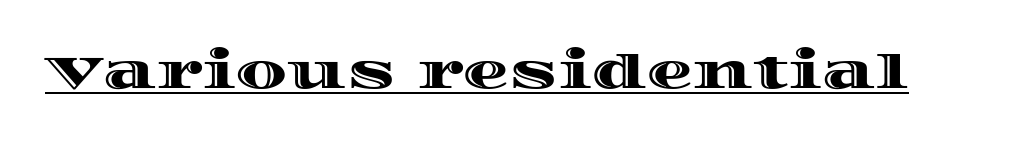
The image shows 46 px wide type, upright; set normal letter spacing, underlined; a large x-height.
